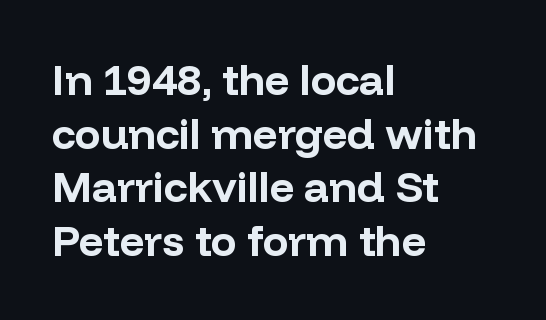
Q: Is the text bold? A: Yes.
Q: Is the text italic (slanted)? A: No, it is upright.
Q: Is the typeface a serif or a sans-serif typeface? A: Sans-serif.
Q: Is the text underlined? A: No.
Q: How is the paragraph aligned? A: Left-aligned.
Q: Is the spacing between letters normal or unusually wide? A: Normal.
Q: Is the spacing between lines tight, normal or loose? A: Normal.
Q: Width (condensed, normal, or wide)? A: Normal.
Q: Stroke contrast? A: Low.
Q: x-height? A: Medium.
Q: Monospaced? A: No.
